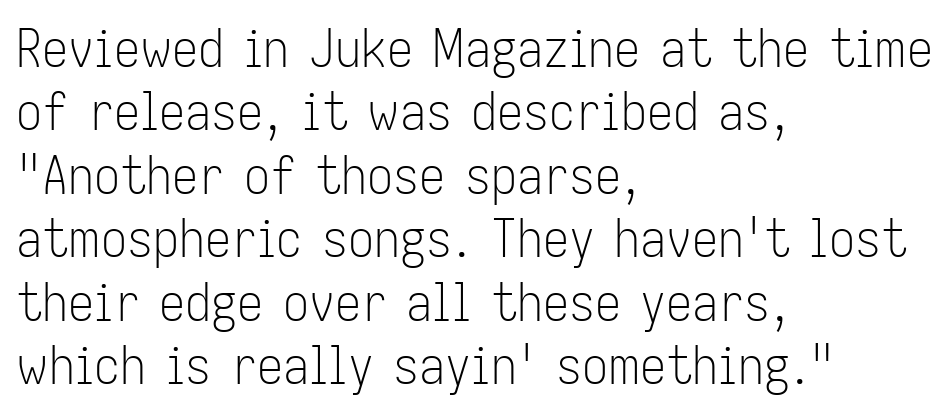
{"serif": "no", "italic": "no", "bold": "no", "weight": "light", "width": "condensed", "stroke_contrast": "low", "x_height": "medium", "monospaced": "no", "underline": "no", "align": "left", "line_spacing_ratio": 1.22, "letter_spacing": "normal", "letter_spacing_em": 0.0, "glyph_px": 52}
